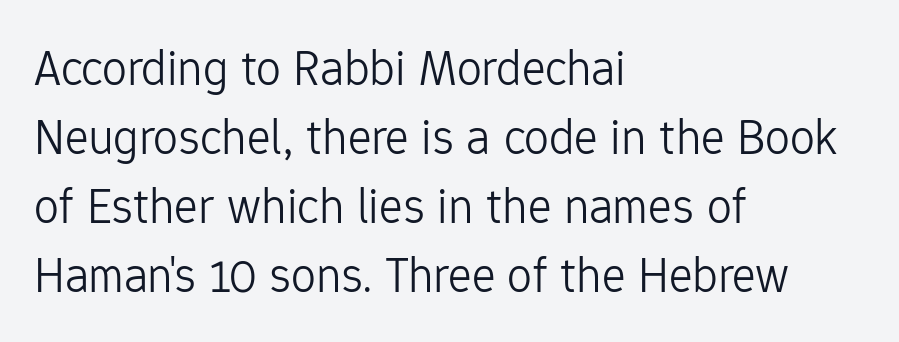
Q: Is the text bold? A: No.
Q: Is the text italic (slanted)? A: No, it is upright.
Q: Is the typeface a serif or a sans-serif typeface? A: Sans-serif.
Q: Is the text underlined? A: No.
Q: How is the paragraph aligned? A: Left-aligned.
Q: Is the spacing between letters normal or unusually wide? A: Normal.
Q: Is the spacing between lines tight, normal or loose? A: Normal.
Q: Width (condensed, normal, or wide)? A: Normal.
Q: Stroke contrast? A: Low.
Q: x-height? A: Medium.
Q: Monospaced? A: No.
